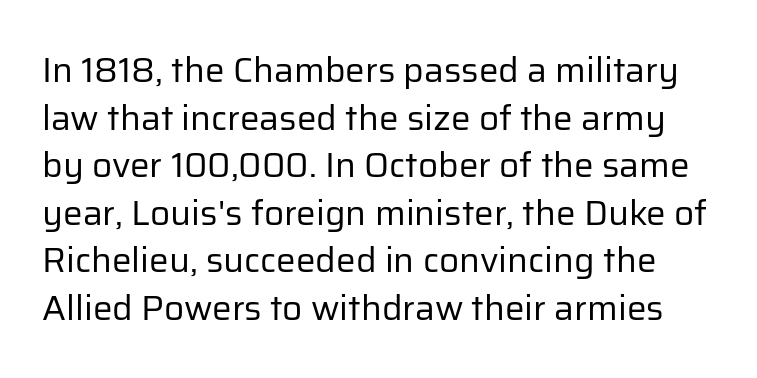
The line texture is even and compact thanks to regular tracking. The strokes carry an ordinary text weight at most. In terms of posture, this sample is upright. Varying glyph widths throughout — classic text-font behaviour. You can tell from the bare stems that sans-serif type was used. The words here are not underlined.
